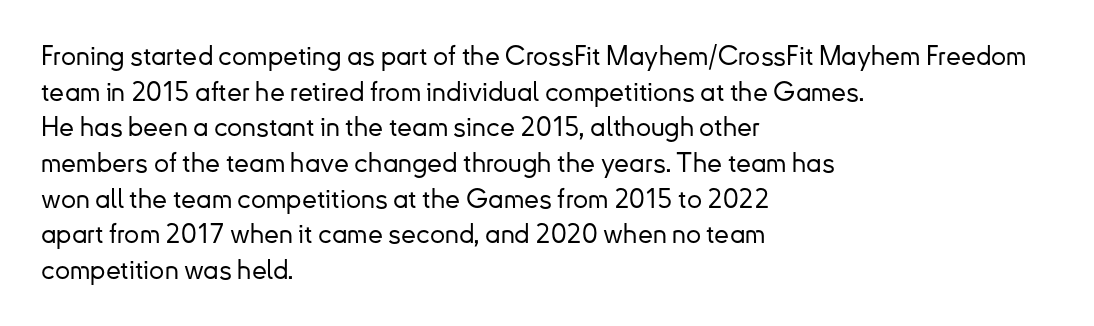
{"italic": "no", "underline": "no", "align": "left", "line_spacing": "normal", "line_spacing_ratio": 1.32, "letter_spacing": "normal", "letter_spacing_em": 0.0, "glyph_px": 27}
